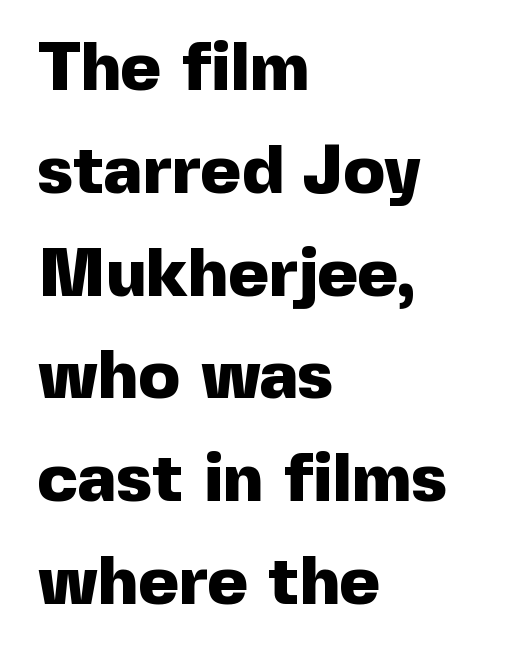
Q: Is the text bold? A: Yes.
Q: Is the text italic (slanted)? A: No, it is upright.
Q: Is the typeface a serif or a sans-serif typeface? A: Sans-serif.
Q: Is the text underlined? A: No.
Q: How is the paragraph aligned? A: Left-aligned.
Q: Is the spacing between letters normal or unusually wide? A: Normal.
Q: Is the spacing between lines tight, normal or loose? A: Normal.
Q: Width (condensed, normal, or wide)? A: Normal.
Q: x-height? A: Medium.
Q: Monospaced? A: No.
